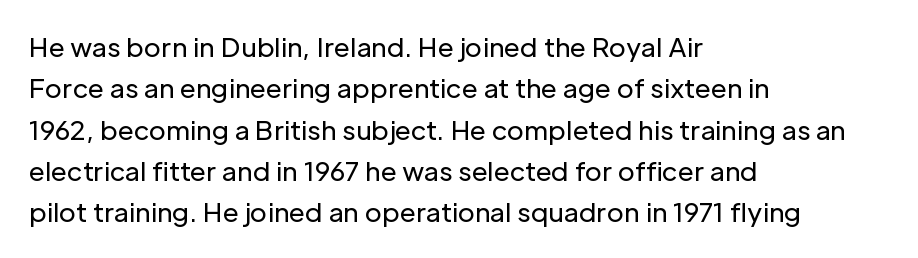
Q: Is the text bold? A: No.
Q: Is the text italic (slanted)? A: No, it is upright.
Q: Is the text underlined? A: No.
Q: How is the paragraph aligned? A: Left-aligned.
Q: Is the spacing between letters normal or unusually wide? A: Normal.
Q: Is the spacing between lines tight, normal or loose? A: Normal.
